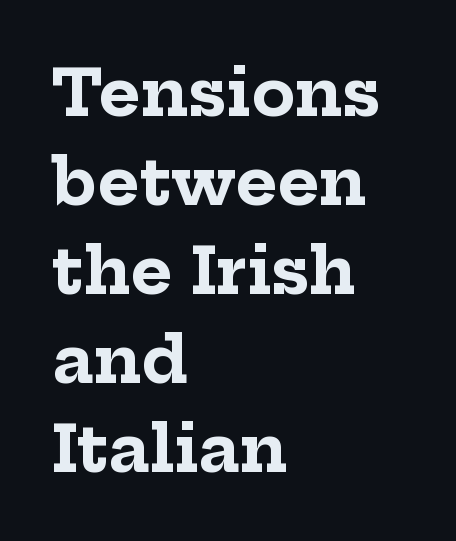
A dark, heavy texture on the line: the type is bold. Any mark beneath the type? The region is blank. Tracking here is standard; glyphs follow each other at the usual distance. The letters carry serifs — small finishing strokes at the ends of their stems. Horizontal alignment here is leftward, the default for most running prose. Quick note: not italic, upright.
